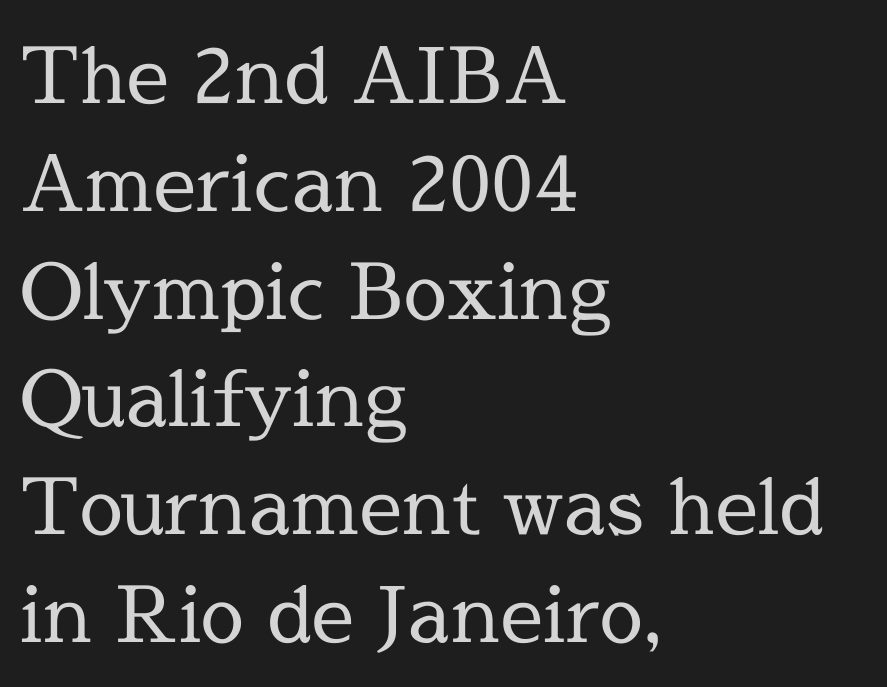
Q: Is the text bold? A: No.
Q: Is the text italic (slanted)? A: No, it is upright.
Q: Is the typeface a serif or a sans-serif typeface? A: Serif.
Q: Is the text underlined? A: No.
Q: How is the paragraph aligned? A: Left-aligned.
Q: Is the spacing between letters normal or unusually wide? A: Normal.
Q: Is the spacing between lines tight, normal or loose? A: Normal.
Q: Width (condensed, normal, or wide)? A: Normal.
Q: x-height? A: Medium.
Q: Monospaced? A: No.
